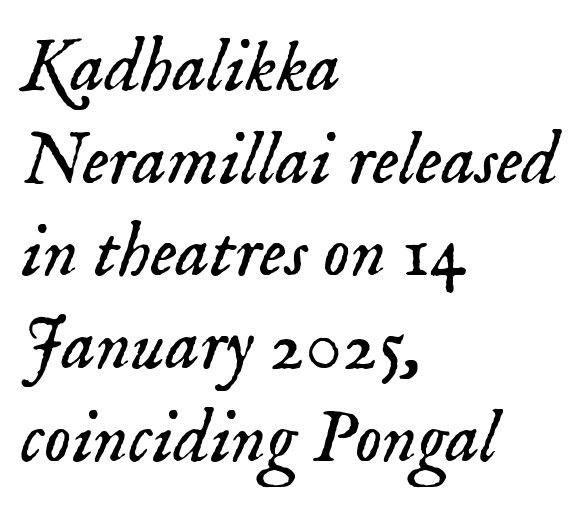
The image shows 76 px light serif type, italic (leaning right); set left-aligned, line spacing 1.22x, normal letter spacing, not underlined; low stroke contrast and a small x-height.
